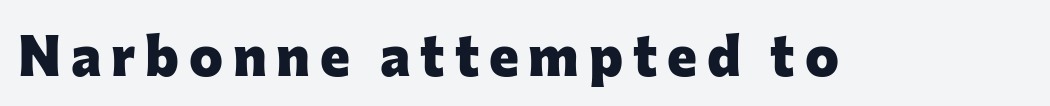
Q: Is the text bold? A: Yes.
Q: Is the text italic (slanted)? A: No, it is upright.
Q: Is the typeface a serif or a sans-serif typeface? A: Sans-serif.
Q: Is the text underlined? A: No.
Q: Width (condensed, normal, or wide)? A: Normal.
Q: Stroke contrast? A: Low.
Q: x-height? A: Medium.
Q: Monospaced? A: No.
